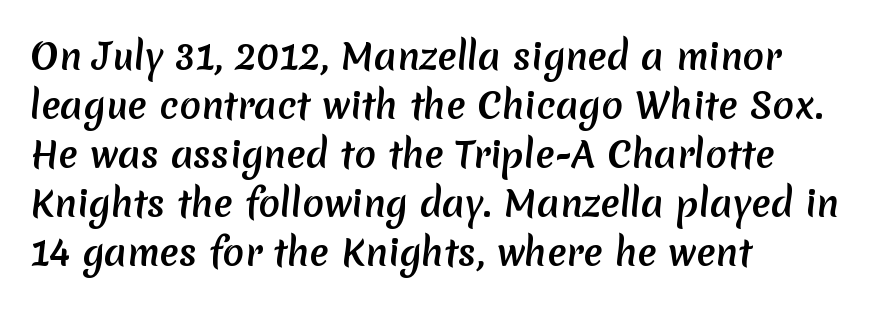
Unlike a traditional serif, this face leaves its strokes unadorned. A typesetter would call this proportional, since set widths differ per character. This sample keeps an unexceptional amount of space between lines. Unmarked baselines from the first word to the last. Look at the tracking — it's just the regular setting, nothing added.
